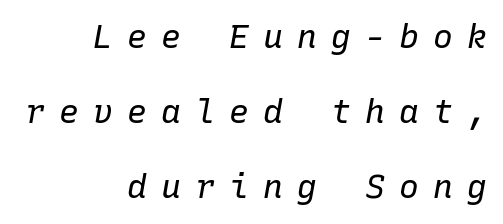
Q: Is the text bold? A: No.
Q: Is the text italic (slanted)? A: Yes, it leans right by about 10 degrees.
Q: Is the text underlined? A: No.
Q: How is the paragraph aligned? A: Right-aligned.
Q: Is the spacing between letters normal or unusually wide? A: Unusually wide.
Q: Is the spacing between lines tight, normal or loose? A: Loose.
Q: Width (condensed, normal, or wide)? A: Normal.
Q: Stroke contrast? A: Low.
Q: x-height? A: Medium.
Q: Monospaced? A: Yes.
